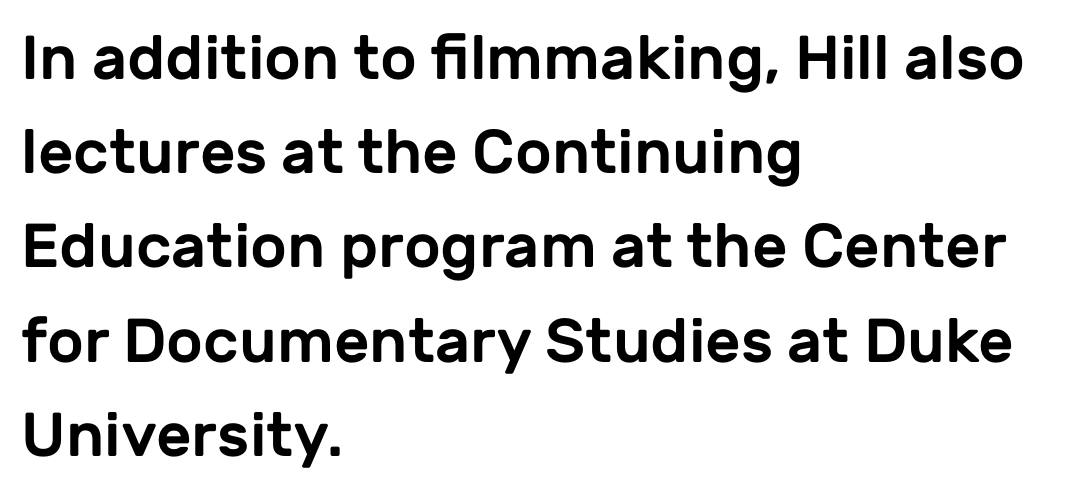
{"serif": "no", "italic": "no", "width": "normal", "stroke_contrast": "low", "x_height": "medium", "monospaced": "no", "underline": "no", "align": "left", "line_spacing": "normal", "line_spacing_ratio": 1.52, "letter_spacing": "normal", "letter_spacing_em": 0.0, "glyph_px": 62}
